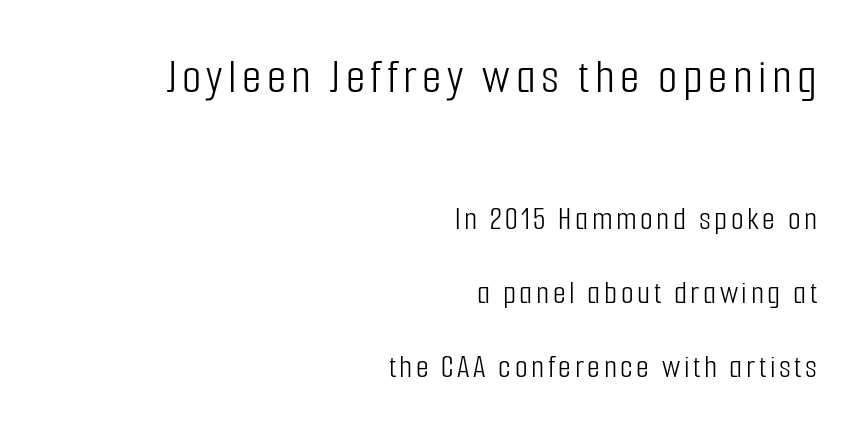
The passage shown stacks its lines with a broad gap. The passage is arranged like a letterhead date or caption credit — flush right. Posture: upright roman. The earlier block is typeset at a bigger size than the later block. Unbolded letterforms with no extra heft.
